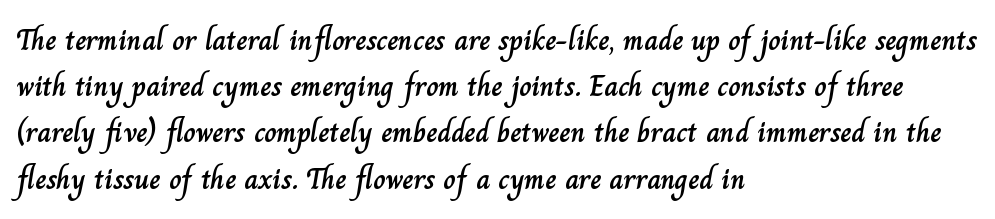
Is this a fixed-width face? No — the glyphs have proportional, varying widths. Type without underlining. In terms of leading, this rendering sits right in the middle. All the whitespace from short lines collects on the right. Inter-character spacing is left at the font's built-in metrics.
